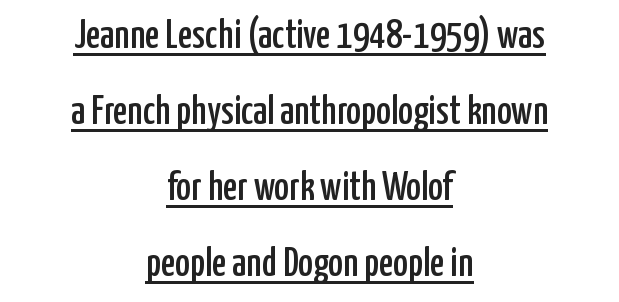
The image shows 40 px condensed sans-serif type, upright; set centered, loose line spacing (1.9x), normal letter spacing, underlined; low stroke contrast and a medium x-height.
